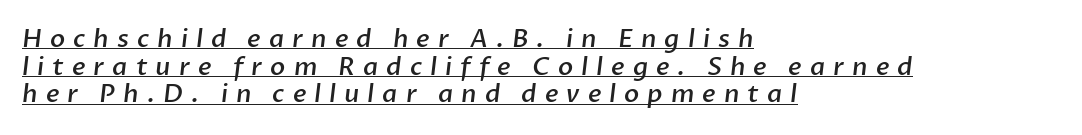
Compared with a centered layout, this one pins lines to the left instead. The tracking jumps out immediately: characters are airy and widely separated. Every letter is mildly thick-stroked: semibold rather than bold. These characters rest on top of a visible drawn line. Honestly, the rows look squashed on top of each other.
